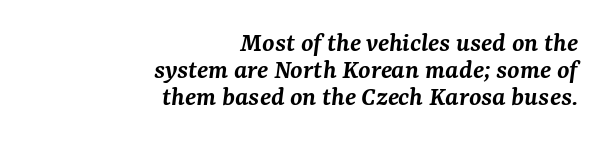
The image shows 28 px semibold serif type, italic (leaning right); set right-aligned, tight line spacing (0.96x), normal letter spacing, not underlined; medium stroke contrast and a medium x-height.
